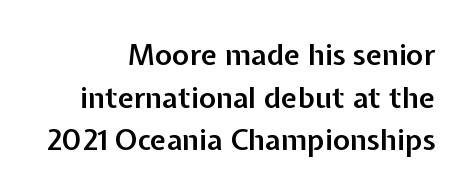
The image shows 29 px semibold sans-serif type, upright; set right-aligned, normal line spacing (1.47x), normal letter spacing, not underlined; low stroke contrast and a medium x-height.
